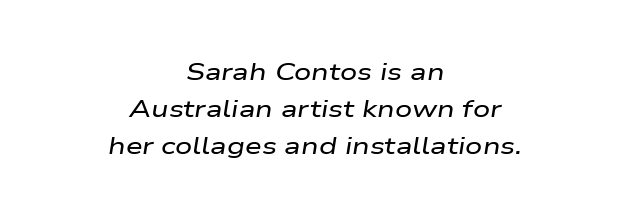
{"italic": "yes", "lean": "right", "slant_degrees": 9, "underline": "no", "align": "center", "line_spacing": "normal", "line_spacing_ratio": 1.55, "letter_spacing": "normal", "letter_spacing_em": 0.0, "glyph_px": 24}
